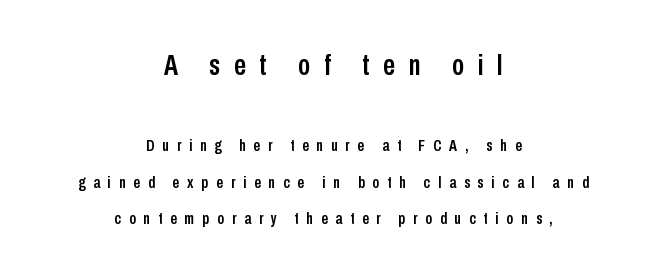
{"serif": "no", "italic": "no", "width": "condensed", "stroke_contrast": "low", "x_height": "medium", "monospaced": "no", "underline": "no", "align": "center", "line_spacing": "loose", "line_spacing_ratio": 2.14, "letter_spacing": "wide", "letter_spacing_em": 0.46, "larger_block": "first", "size_ratio": 1.76, "glyph_px": 30}
